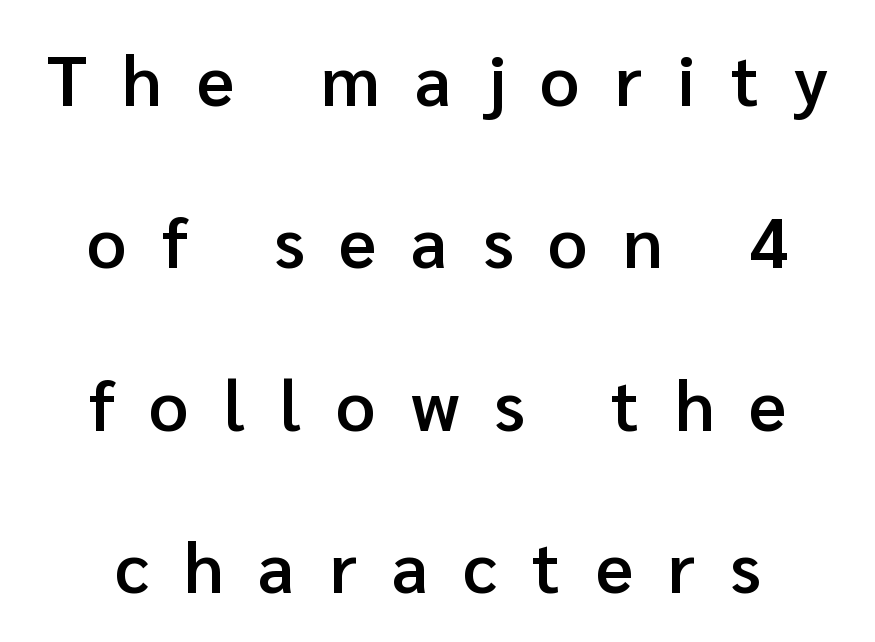
Q: Is the text bold? A: Semi-bold.
Q: Is the text italic (slanted)? A: No, it is upright.
Q: Is the typeface a serif or a sans-serif typeface? A: Sans-serif.
Q: Is the text underlined? A: No.
Q: Is the spacing between letters normal or unusually wide? A: Unusually wide.
Q: Is the spacing between lines tight, normal or loose? A: Loose.
Q: Width (condensed, normal, or wide)? A: Normal.
Q: Stroke contrast? A: Low.
Q: x-height? A: Medium.
Q: Monospaced? A: No.
